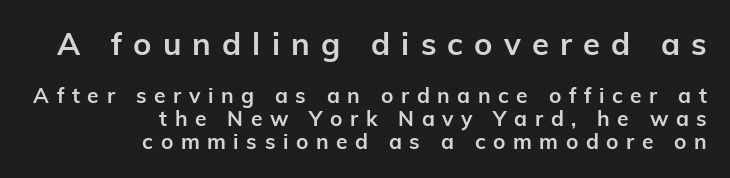
{"serif": "no", "italic": "no", "bold": "yes", "weight": "semibold", "width": "normal", "stroke_contrast": "low", "x_height": "medium", "monospaced": "no", "underline": "no", "align": "right", "line_spacing": "tight", "line_spacing_ratio": 1.08, "letter_spacing": "wide", "letter_spacing_em": 0.36, "larger_block": "first", "size_ratio": 1.48, "glyph_px": 31}
